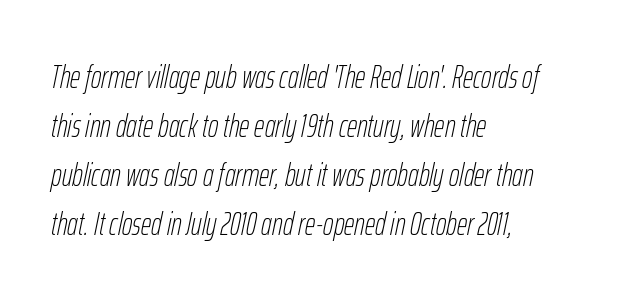
Q: Is the text bold? A: No.
Q: Is the text italic (slanted)? A: Yes, it leans right by about 12 degrees.
Q: Is the text underlined? A: No.
Q: How is the paragraph aligned? A: Left-aligned.
Q: Is the spacing between letters normal or unusually wide? A: Normal.
Q: Is the spacing between lines tight, normal or loose? A: Normal.
Q: Width (condensed, normal, or wide)? A: Condensed.
Q: Stroke contrast? A: Low.
Q: x-height? A: Medium.
Q: Monospaced? A: No.
